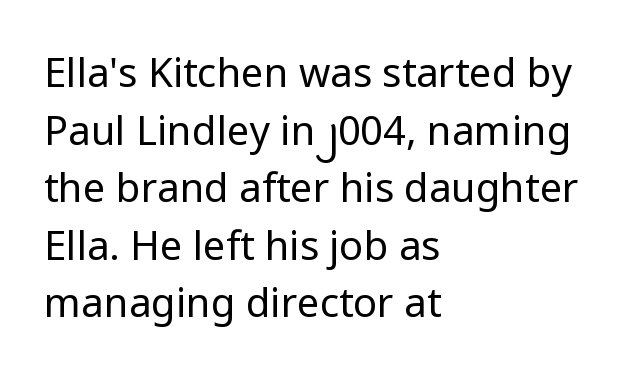
Q: Is the text bold? A: No.
Q: Is the text italic (slanted)? A: No, it is upright.
Q: Is the typeface a serif or a sans-serif typeface? A: Sans-serif.
Q: Is the text underlined? A: No.
Q: How is the paragraph aligned? A: Left-aligned.
Q: Is the spacing between letters normal or unusually wide? A: Normal.
Q: Is the spacing between lines tight, normal or loose? A: Normal.
Q: Width (condensed, normal, or wide)? A: Normal.
Q: Stroke contrast? A: Low.
Q: x-height? A: Medium.
Q: Monospaced? A: No.
